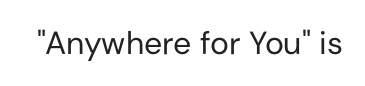
{"serif": "no", "italic": "no", "bold": "no", "weight": "regular", "width": "normal", "stroke_contrast": "low", "x_height": "medium", "monospaced": "no", "underline": "no", "letter_spacing": "normal", "letter_spacing_em": 0.0, "glyph_px": 32}
